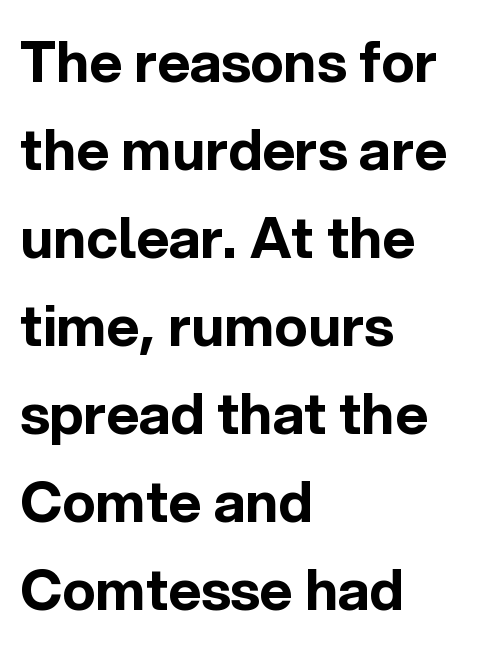
A typesetter would call this zero additional tracking. The setting favours the left margin, as ordinary paragraphs usually do. The face used here is proportionally spaced, like ordinary book or web type. Every stem runs plumb, perpendicular to the baseline. Weight: bold.
